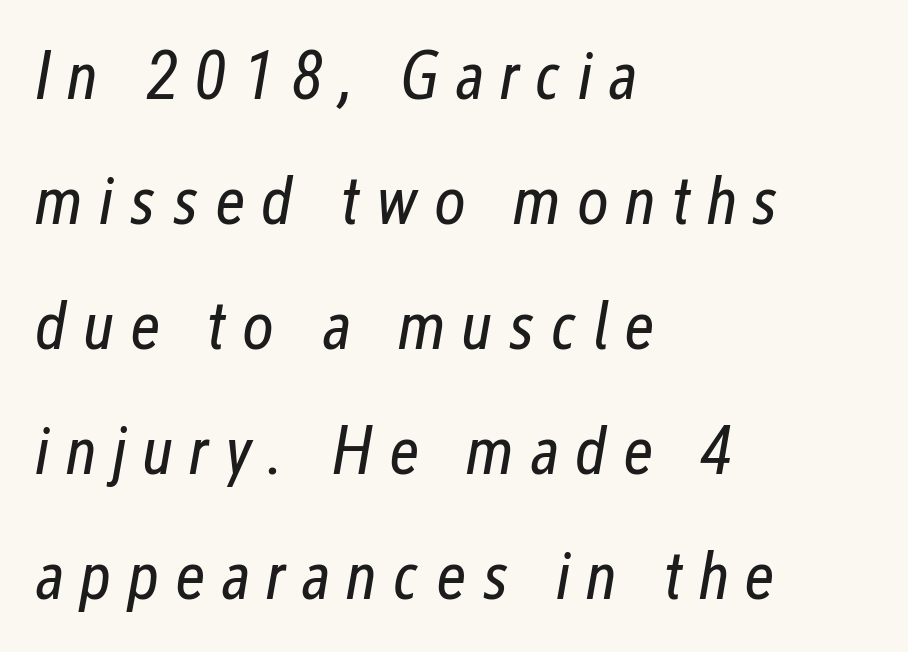
The image shows 68 px regular-weight, condensed type, italic (leaning right); set left-aligned, line spacing 1.84x, unusually wide letter spacing (+0.23 em), not underlined; low stroke contrast and a medium x-height.
